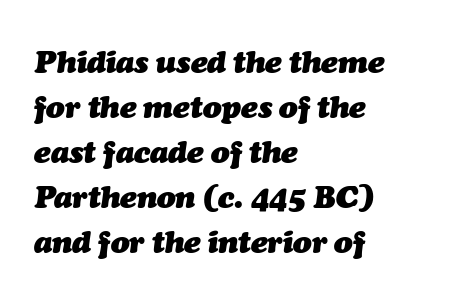
Q: Is the text bold? A: Yes.
Q: Is the text italic (slanted)? A: Yes, it leans right by about 7 degrees.
Q: Is the text underlined? A: No.
Q: How is the paragraph aligned? A: Left-aligned.
Q: Is the spacing between letters normal or unusually wide? A: Normal.
Q: Is the spacing between lines tight, normal or loose? A: Normal.
Q: Width (condensed, normal, or wide)? A: Normal.
Q: Stroke contrast? A: Medium.
Q: x-height? A: Medium.
Q: Monospaced? A: No.
